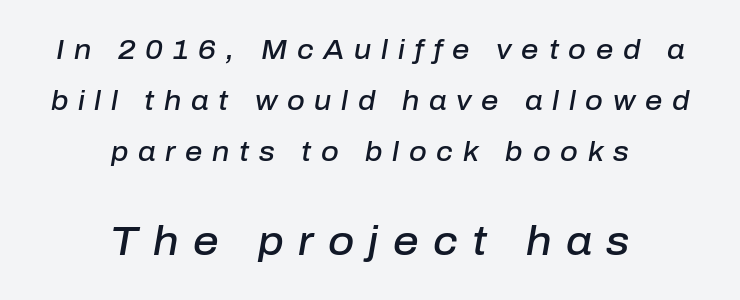
{"italic": "yes", "lean": "right", "slant_degrees": 10, "bold": "semi", "weight": "semibold", "width": "normal", "stroke_contrast": "low", "x_height": "medium", "monospaced": "no", "underline": "no", "align": "center", "line_spacing_ratio": 1.88, "letter_spacing": "wide", "letter_spacing_em": 0.36, "larger_block": "second", "size_ratio": 1.48, "glyph_px": 40}
